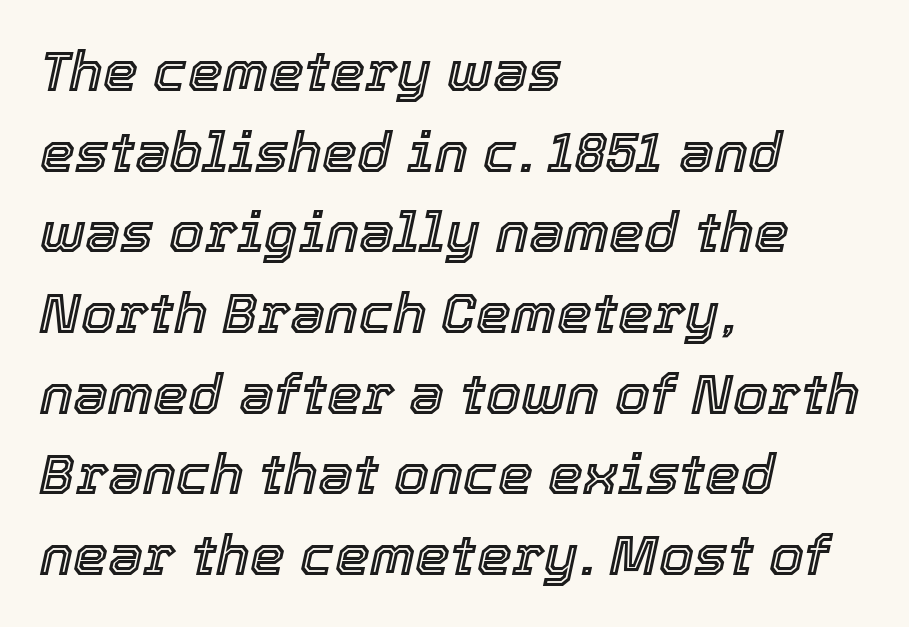
The image shows 56 px text type, italic (leaning right); set left-aligned, normal line spacing (1.44x), normal letter spacing, not underlined; a medium x-height.
